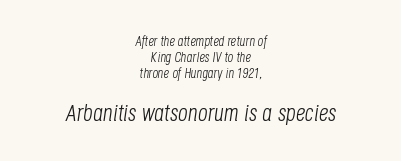
Q: Is the text bold? A: No.
Q: Is the text italic (slanted)? A: Yes, it leans right by about 8 degrees.
Q: Is the text underlined? A: No.
Q: How is the paragraph aligned? A: Centered.
Q: Is the spacing between letters normal or unusually wide? A: Normal.
Q: Which block of text is set in a larger size, the first (top) or the second (bottom)? A: The second (bottom) one.
